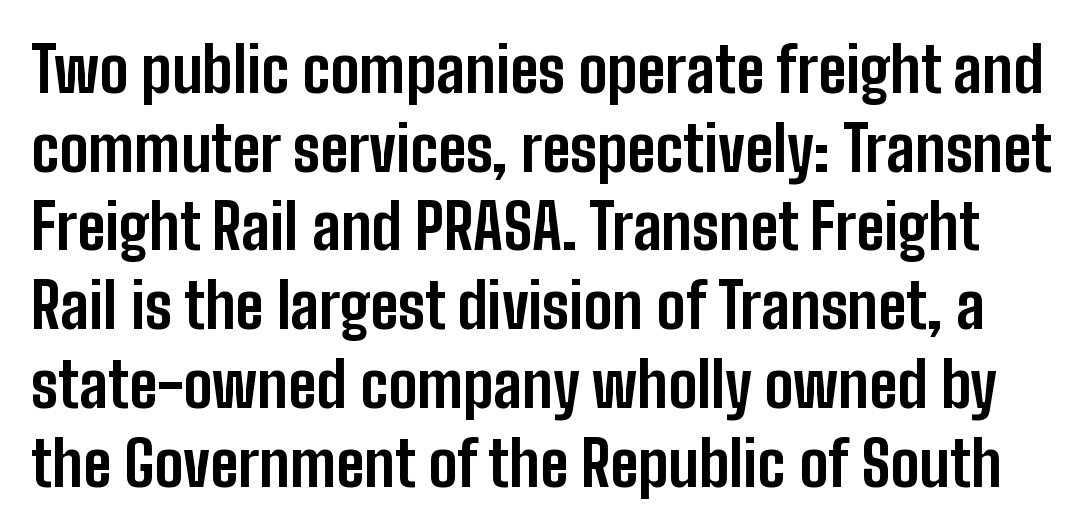
No feet cap the strokes, marking this as sans-serif type. The rendering uses a bold face; every stroke is thick and dark. The space directly below the letters is spotless. Every stem runs plumb, perpendicular to the baseline. Do the characters align in a grid? No, the font is proportional. Notice how descenders clear the ascenders below comfortably — that's standard leading.
